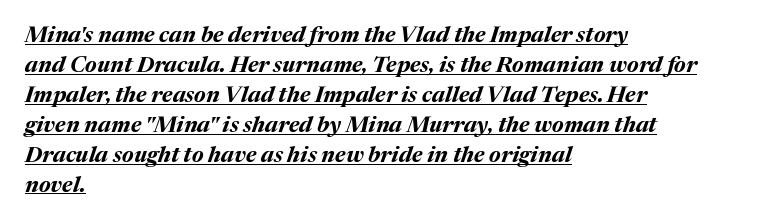
Compared with typical paragraphs, the rows here are spaced about the same. Line starts are locked; line ends wander. This sample uses an oblique cut, with every glyph tilted off the vertical. Glance below the letters and you will spot a drawn line.
